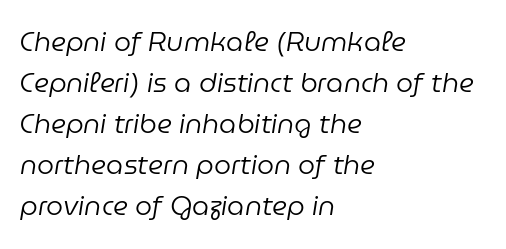
The area under the type is left untouched. Heft: none added — not bold. Interline gaps are of average width in this sample. The letters are slanted; this is an italic face. The horizontal fit of the characters is conventional and even.
